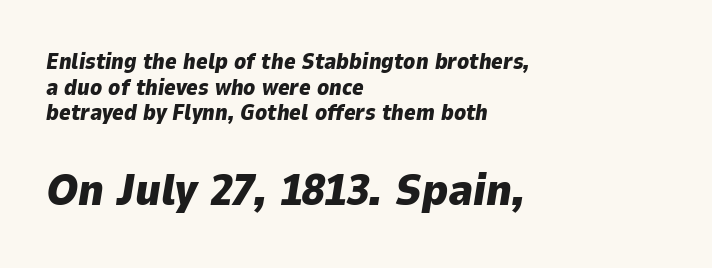
This rendering uses left alignment, leaving the right contour irregular. These two chunks differ in scale, with the bottom chunk taking the larger measure. The face used here is proportionally spaced, like ordinary book or web type. In terms of posture, this sample is oblique. Weight check: bold — yes, fully. Nothing unusual about the tracking: characters are spaced as the font intends.
